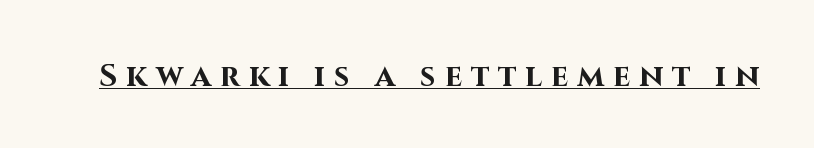
The image shows 31 px bold sans-serif type, upright; set unusually wide letter spacing (+0.28 em), underlined; high stroke contrast and a large x-height.
